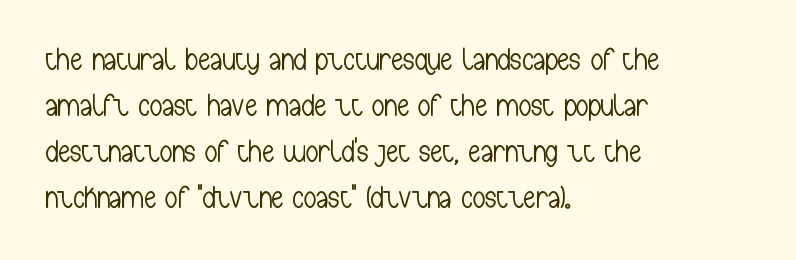
The image shows 31 px light, condensed sans-serif type, upright; set left-aligned, normal line spacing (1.48x), normal letter spacing, not underlined; low stroke contrast and a medium x-height.
